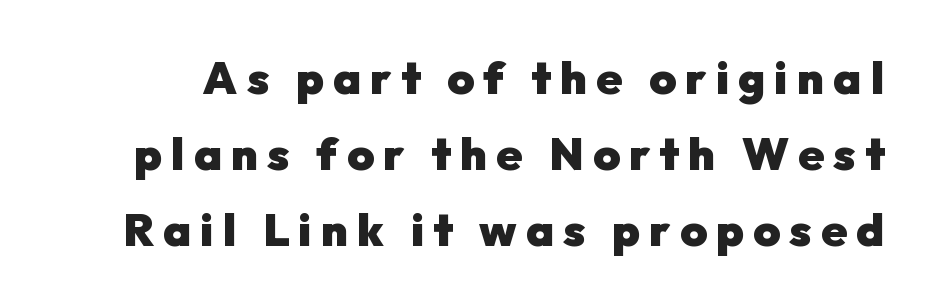
Q: Is the text bold? A: Yes.
Q: Is the text italic (slanted)? A: No, it is upright.
Q: Is the typeface a serif or a sans-serif typeface? A: Sans-serif.
Q: Is the text underlined? A: No.
Q: Is the spacing between letters normal or unusually wide? A: Unusually wide.
Q: Is the spacing between lines tight, normal or loose? A: Normal.
Q: Width (condensed, normal, or wide)? A: Normal.
Q: Stroke contrast? A: Low.
Q: x-height? A: Medium.
Q: Monospaced? A: No.
